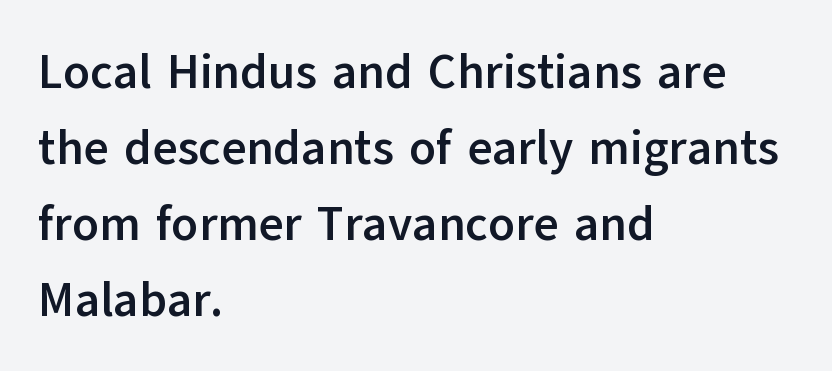
{"serif": "no", "italic": "no", "bold": "yes", "weight": "semibold", "width": "normal", "stroke_contrast": "low", "x_height": "medium", "monospaced": "no", "underline": "no", "align": "left", "line_spacing": "normal", "line_spacing_ratio": 1.58, "letter_spacing": "normal", "letter_spacing_em": 0.0, "glyph_px": 48}
